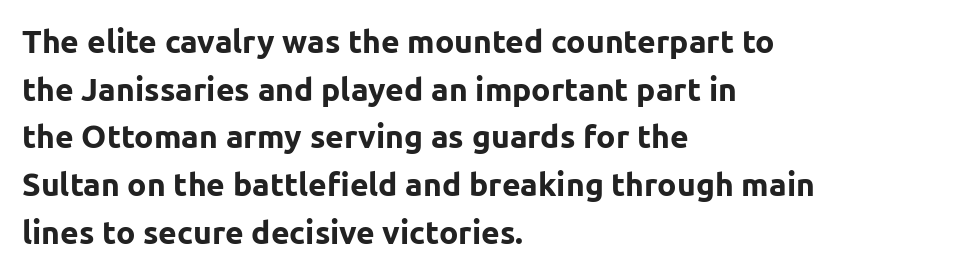
Q: Is the text bold? A: Yes.
Q: Is the text italic (slanted)? A: No, it is upright.
Q: Is the typeface a serif or a sans-serif typeface? A: Sans-serif.
Q: Is the text underlined? A: No.
Q: How is the paragraph aligned? A: Left-aligned.
Q: Is the spacing between letters normal or unusually wide? A: Normal.
Q: Is the spacing between lines tight, normal or loose? A: Normal.
Q: Width (condensed, normal, or wide)? A: Normal.
Q: Stroke contrast? A: Low.
Q: x-height? A: Medium.
Q: Monospaced? A: No.
